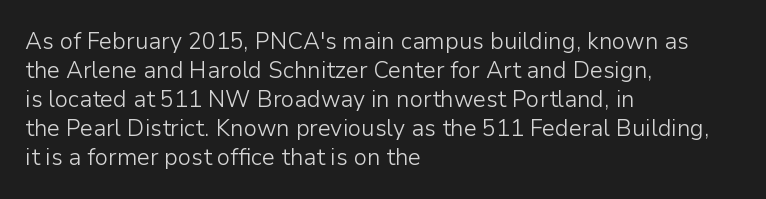
A typesetter would call this zero additional tracking. If you drew a line through each stem, it would be perfectly vertical. This block has exactly the height ordinary leading produces. Teacher's note: observe the even left margin — that is flush-left alignment. The area under the type is left untouched. This is not heavy type; no bold has been used.
